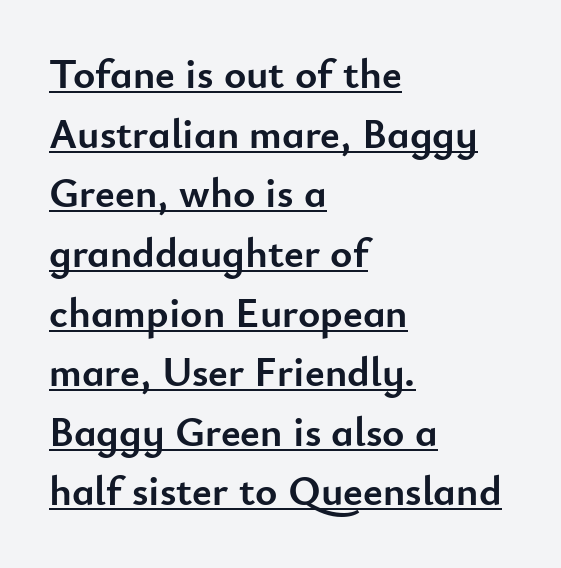
The image shows 42 px semibold sans-serif type, upright; set left-aligned, normal line spacing (1.42x), normal letter spacing, underlined; low stroke contrast and a small x-height.
